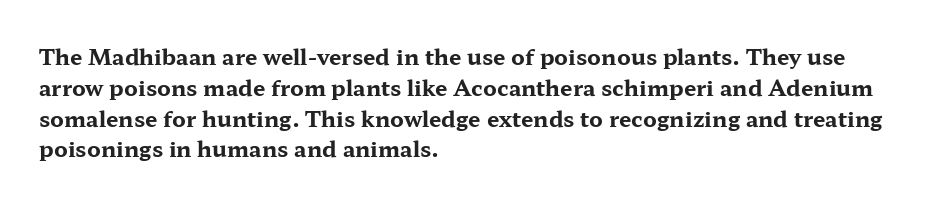
{"italic": "no", "bold": "yes", "underline": "no", "align": "left", "line_spacing": "normal", "line_spacing_ratio": 1.4, "letter_spacing": "normal", "letter_spacing_em": 0.0, "glyph_px": 22}
